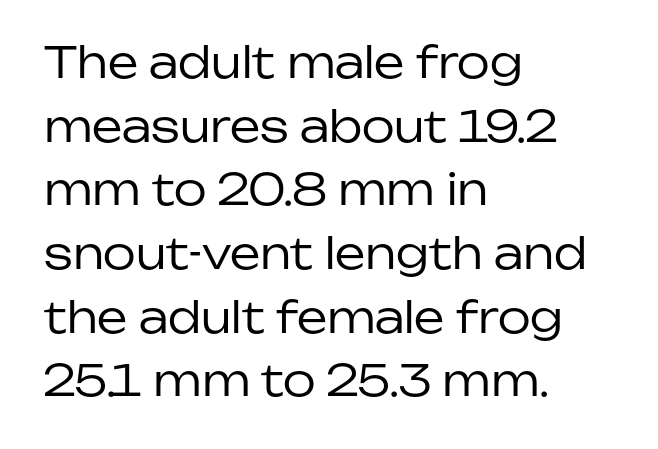
{"serif": "no", "italic": "no", "bold": "no", "weight": "regular", "width": "normal", "stroke_contrast": "low", "x_height": "medium", "monospaced": "no", "underline": "no", "align": "left", "line_spacing": "normal", "line_spacing_ratio": 1.48, "letter_spacing": "normal", "letter_spacing_em": 0.0, "glyph_px": 43}
